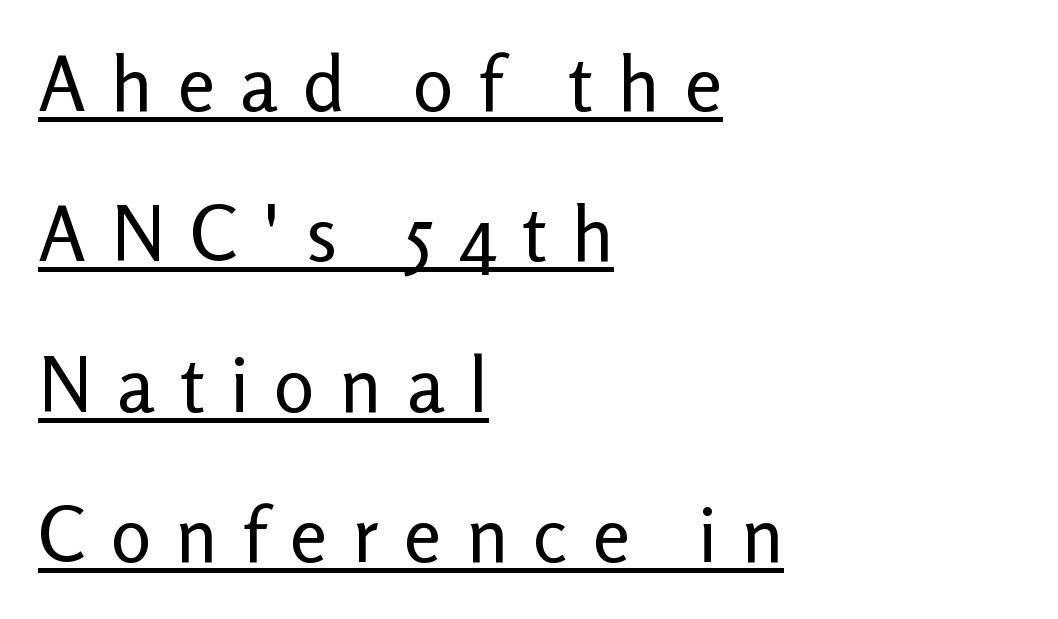
Q: Is the text bold? A: No.
Q: Is the text italic (slanted)? A: No, it is upright.
Q: Is the typeface a serif or a sans-serif typeface? A: Sans-serif.
Q: Is the text underlined? A: Yes.
Q: How is the paragraph aligned? A: Left-aligned.
Q: Is the spacing between letters normal or unusually wide? A: Unusually wide.
Q: Is the spacing between lines tight, normal or loose? A: Loose.
Q: Width (condensed, normal, or wide)? A: Normal.
Q: Stroke contrast? A: Low.
Q: x-height? A: Medium.
Q: Monospaced? A: No.
